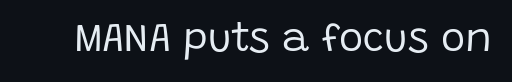
Q: Is the text bold? A: No.
Q: Is the text italic (slanted)? A: No, it is upright.
Q: Is the typeface a serif or a sans-serif typeface? A: Sans-serif.
Q: Is the text underlined? A: No.
Q: Is the spacing between letters normal or unusually wide? A: Normal.
Q: Width (condensed, normal, or wide)? A: Normal.
Q: Stroke contrast? A: Low.
Q: x-height? A: Large.
Q: Monospaced? A: No.
